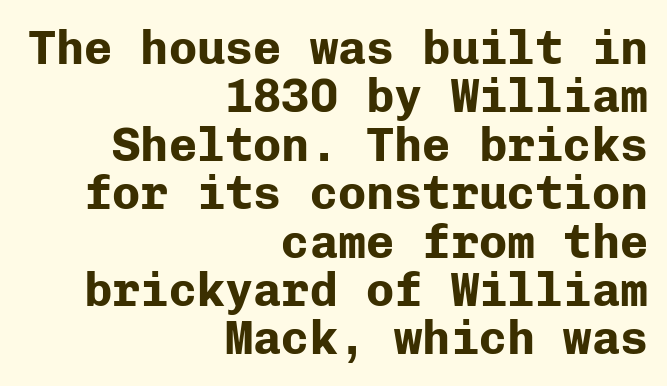
The gap between lines stays unmarked. In terms of leading, this rendering errs on the cramped side. The text was rendered using a sans face with plain stroke endings. The typography opts for an upright posture over an oblique one. All the whitespace from short lines collects on the left. The strokes are fattened all the way to bold.
